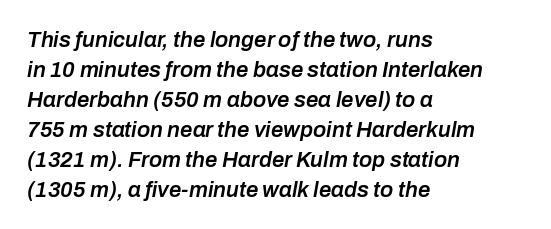
Anything drawn beneath the words? Only blank space. How would I describe the line gaps? Plain and ordinary. Compared with typical body copy, the letter spacing here is the same. Summary of weight: moderately heavy, a semibold. One-word summary of the alignment: left.
